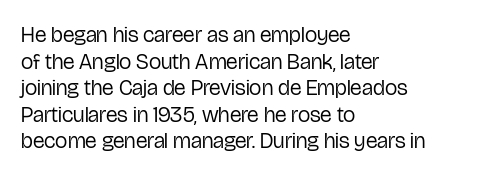
The image shows 22 px text type, upright; set left-aligned, line spacing 1.21x, normal letter spacing, not underlined.
